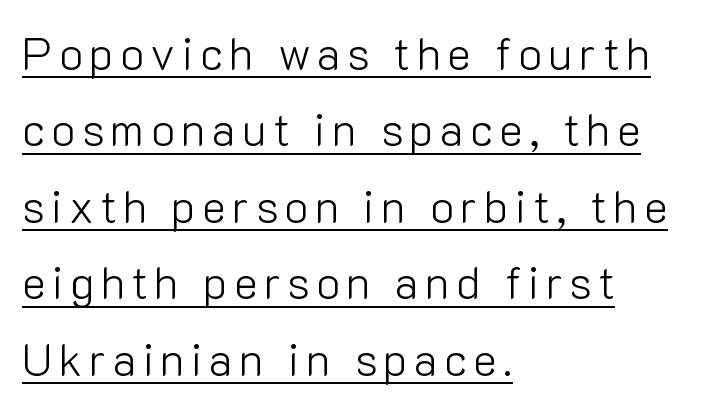
The block of text has a typical density, with ordinary space between rows. The typeface chosen for these lines omits serifs. Compared with undecorated copy, this sample adds a rule below the words. You could not count columns in this text — the font is proportionally spaced. This is the regular roman posture of the typeface. In CSS terms this would be text-align: left.
